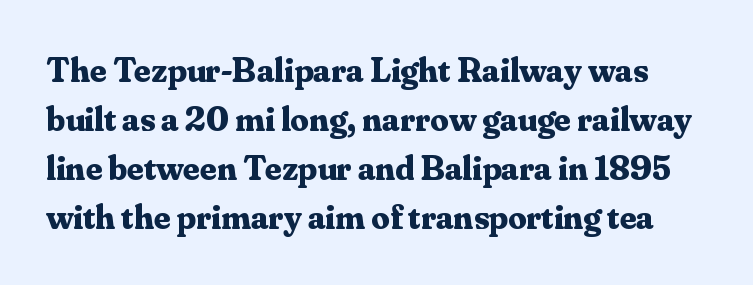
The image shows 36 px bold serif type, upright; set normal line spacing (1.36x), normal letter spacing, not underlined; medium stroke contrast and a small x-height.
